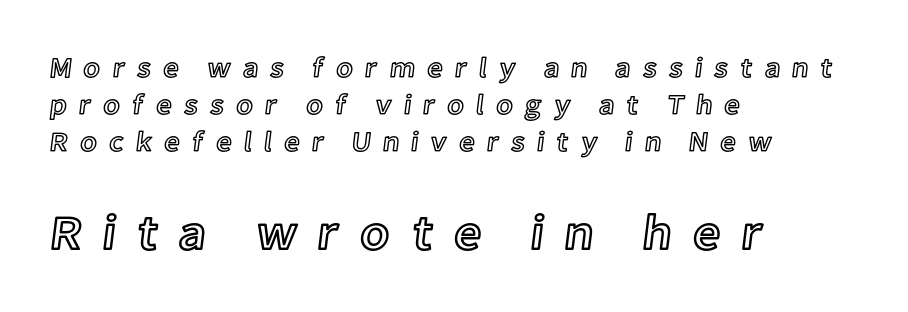
The image shows 49 px text type; set left-aligned, normal line spacing (1.33x), unusually wide letter spacing (+0.41 em), not underlined; the second (bottom) block is 1.75x larger; a medium x-height.
